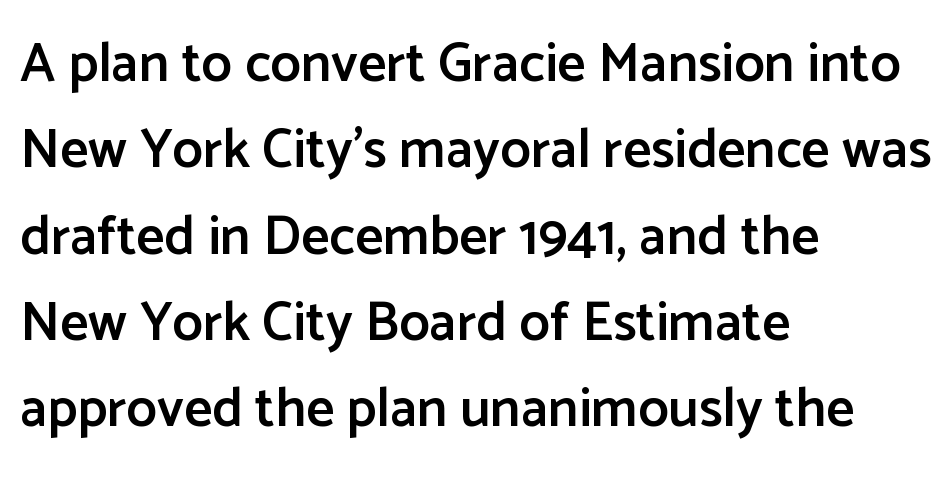
Do the characters align in a grid? No, the font is proportional. What's the leading like? Ordinary, nothing unusual. You can tell it's not italic because the verticals are truly vertical. The horizontal fit of the characters is conventional and even. A somewhat darkened texture: the type is semibold rather than bold.
